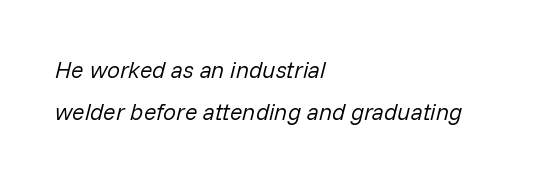
The image shows 23 px text type, italic (leaning right); set left-aligned, line spacing 1.84x, normal letter spacing, not underlined.
